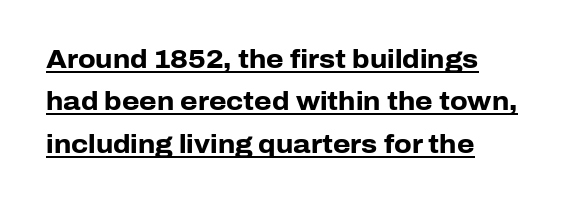
The image shows 25 px bold type, upright; set left-aligned, normal line spacing (1.7x), normal letter spacing, underlined.
